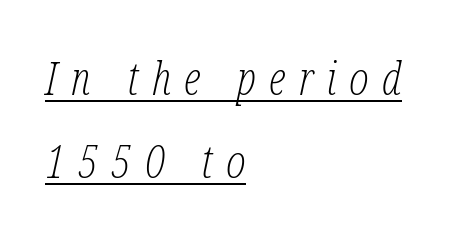
Q: Is the text bold? A: No.
Q: Is the text italic (slanted)? A: Yes, it leans right by about 12 degrees.
Q: Is the typeface a serif or a sans-serif typeface? A: Serif.
Q: Is the text underlined? A: Yes.
Q: How is the paragraph aligned? A: Left-aligned.
Q: Is the spacing between letters normal or unusually wide? A: Unusually wide.
Q: Width (condensed, normal, or wide)? A: Condensed.
Q: Stroke contrast? A: Low.
Q: x-height? A: Medium.
Q: Monospaced? A: No.
